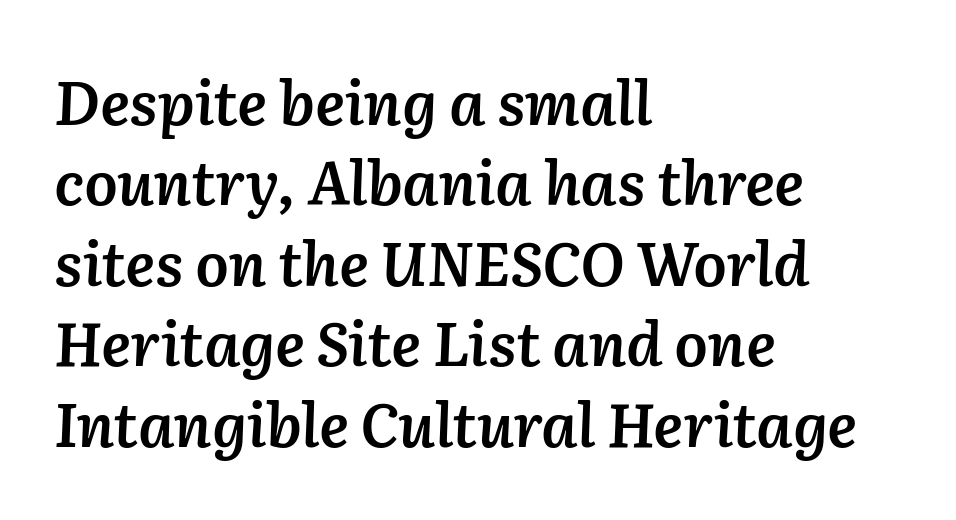
Is the type slanted? Yes — the strokes lean at a clear angle. The sample has been set in demibold, a notch under bold. Each line starts at the same left margin while the right side varies. Here the designer chose a conventional face with non-uniform glyph widths. Has an underline been added? It has not.
